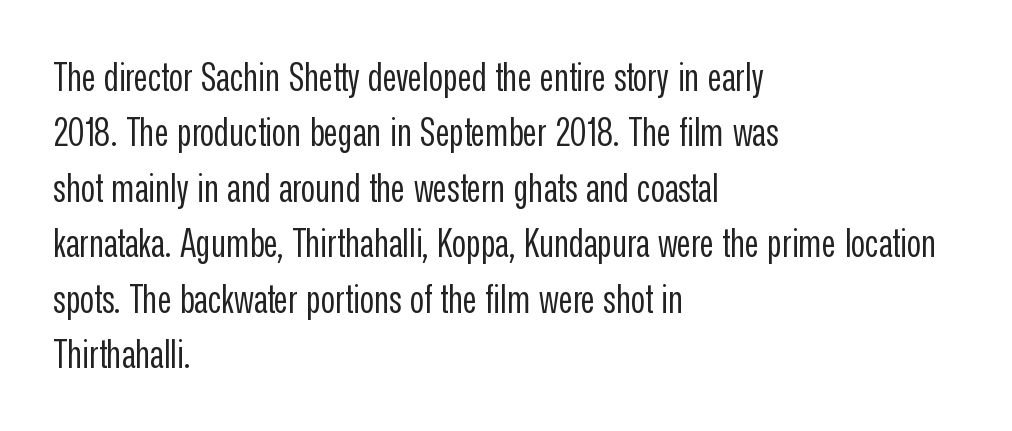
Q: Is the text bold? A: No.
Q: Is the text italic (slanted)? A: No, it is upright.
Q: Is the typeface a serif or a sans-serif typeface? A: Sans-serif.
Q: Is the text underlined? A: No.
Q: How is the paragraph aligned? A: Left-aligned.
Q: Is the spacing between letters normal or unusually wide? A: Normal.
Q: Is the spacing between lines tight, normal or loose? A: Normal.
Q: Width (condensed, normal, or wide)? A: Condensed.
Q: Stroke contrast? A: Low.
Q: x-height? A: Medium.
Q: Monospaced? A: No.
